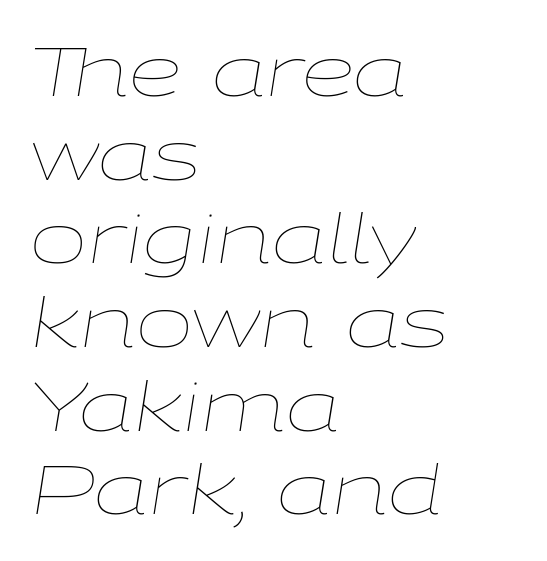
Think of a printed novel: that variable character pitch is what you see here. This sample is left-justified, so line endings fall wherever the words run out. When letters slant like this, we call the style italic. Each row of text sits above clean, open space. You could call the tracking neutral — neither tight nor loose.
